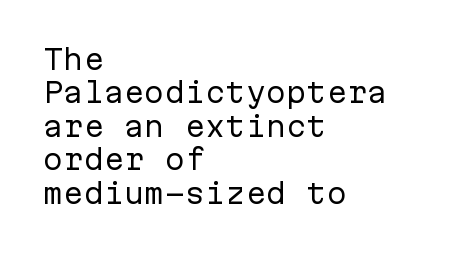
No letter is thick-stroked: the sample isn't bold. This rendering leaves character spacing at its baseline value. A bare baseline throughout the passage. Line beginnings align vertically; line endings do not. This sample uses an upright cut, with every glyph sitting square on the baseline.
